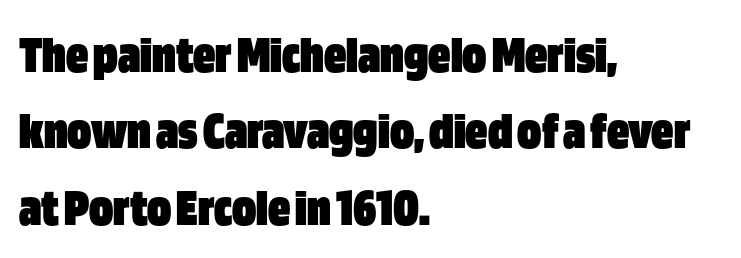
Q: Is the text bold? A: Yes.
Q: Is the text italic (slanted)? A: No, it is upright.
Q: Is the typeface a serif or a sans-serif typeface? A: Sans-serif.
Q: Is the text underlined? A: No.
Q: How is the paragraph aligned? A: Left-aligned.
Q: Is the spacing between letters normal or unusually wide? A: Normal.
Q: Is the spacing between lines tight, normal or loose? A: Normal.
Q: Width (condensed, normal, or wide)? A: Condensed.
Q: Stroke contrast? A: Low.
Q: x-height? A: Large.
Q: Monospaced? A: No.
